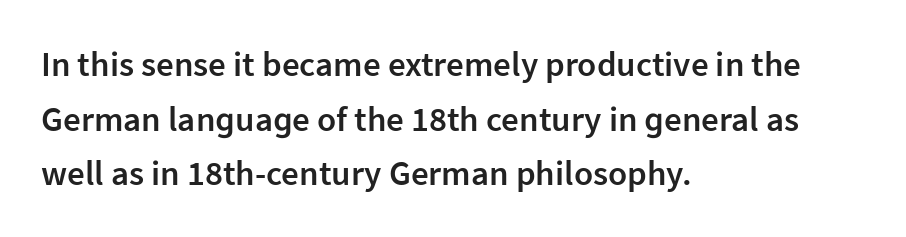
The image shows 35 px semibold sans-serif type, upright; set left-aligned, normal line spacing (1.56x), normal letter spacing, not underlined; low stroke contrast and a medium x-height.
